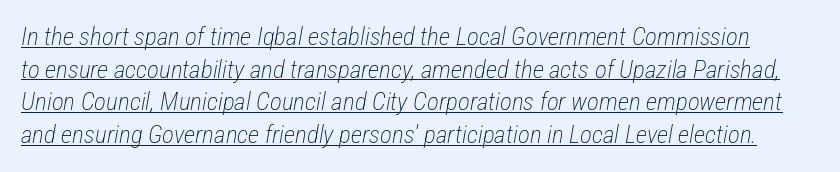
Q: Is the text bold? A: No.
Q: Is the text italic (slanted)? A: Yes, it leans right by about 12 degrees.
Q: Is the text underlined? A: Yes.
Q: Is the spacing between letters normal or unusually wide? A: Normal.
Q: Is the spacing between lines tight, normal or loose? A: Normal.
